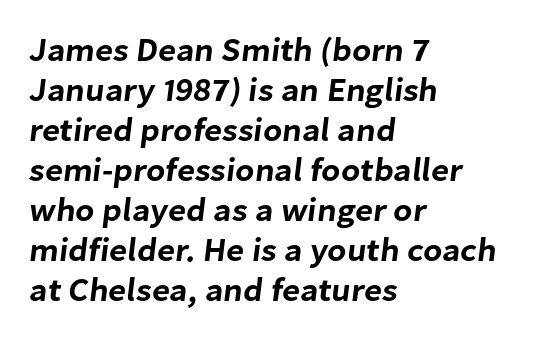
The image shows 33 px sans-serif type; set left-aligned, line spacing 1.21x, normal letter spacing, not underlined; low stroke contrast and a medium x-height.
